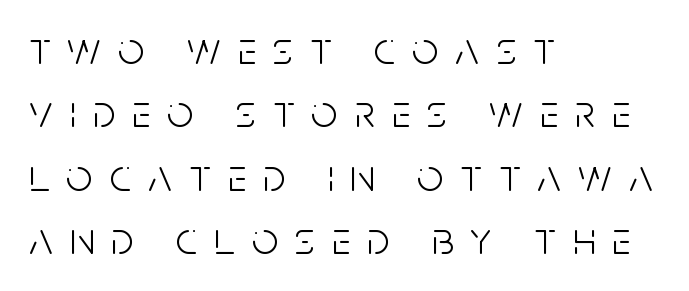
{"serif": "no", "italic": "no", "bold": "no", "weight": "light", "width": "condensed", "stroke_contrast": "low", "x_height": "large", "monospaced": "no", "underline": "no", "align": "left", "line_spacing": "normal", "line_spacing_ratio": 1.38, "letter_spacing": "wide", "letter_spacing_em": 0.37, "glyph_px": 46}
